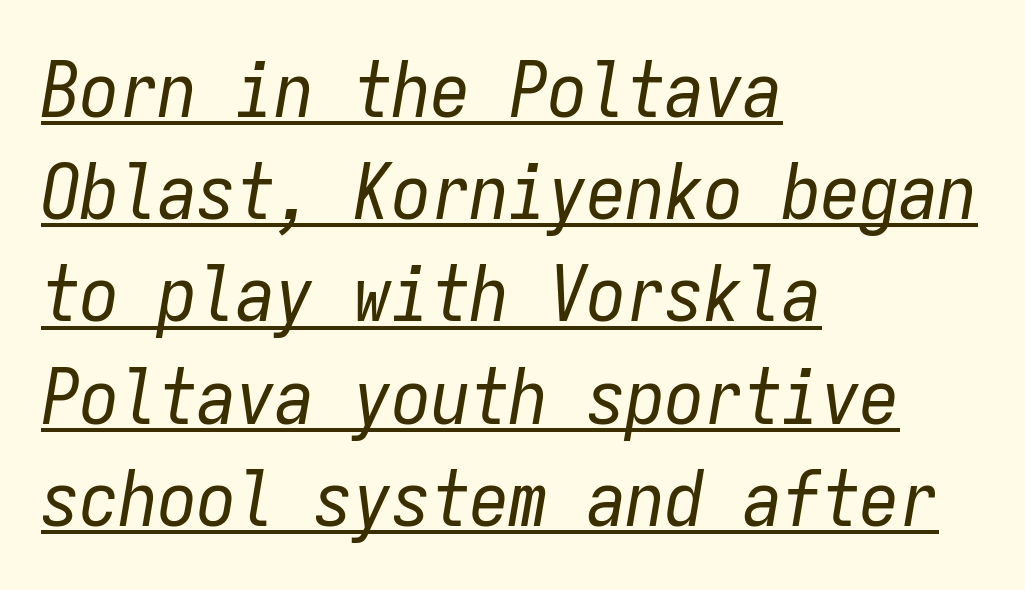
Q: Is the text bold? A: No.
Q: Is the text italic (slanted)? A: Yes, it leans right by about 9 degrees.
Q: Is the text underlined? A: Yes.
Q: How is the paragraph aligned? A: Left-aligned.
Q: Is the spacing between letters normal or unusually wide? A: Normal.
Q: Is the spacing between lines tight, normal or loose? A: Normal.
Q: Width (condensed, normal, or wide)? A: Condensed.
Q: Stroke contrast? A: Low.
Q: x-height? A: Medium.
Q: Monospaced? A: Yes.
